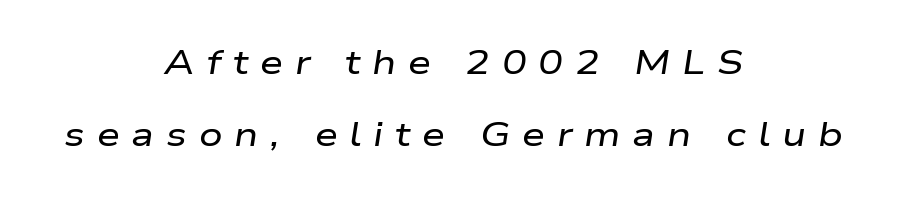
Q: Is the text italic (slanted)? A: Yes, it leans right by about 9 degrees.
Q: Is the text underlined? A: No.
Q: How is the paragraph aligned? A: Centered.
Q: Is the spacing between letters normal or unusually wide? A: Unusually wide.
Q: Is the spacing between lines tight, normal or loose? A: Loose.
Q: Width (condensed, normal, or wide)? A: Wide.
Q: Stroke contrast? A: Low.
Q: x-height? A: Medium.
Q: Monospaced? A: No.
